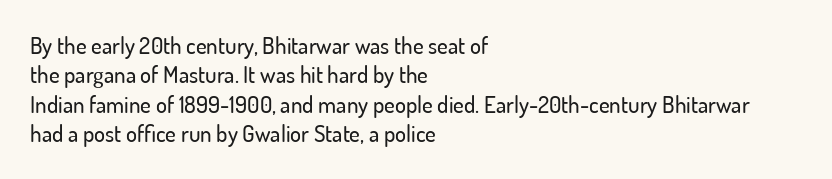
Q: Is the text italic (slanted)? A: No, it is upright.
Q: Is the text underlined? A: No.
Q: How is the paragraph aligned? A: Left-aligned.
Q: Is the spacing between letters normal or unusually wide? A: Normal.
Q: Is the spacing between lines tight, normal or loose? A: Normal.
